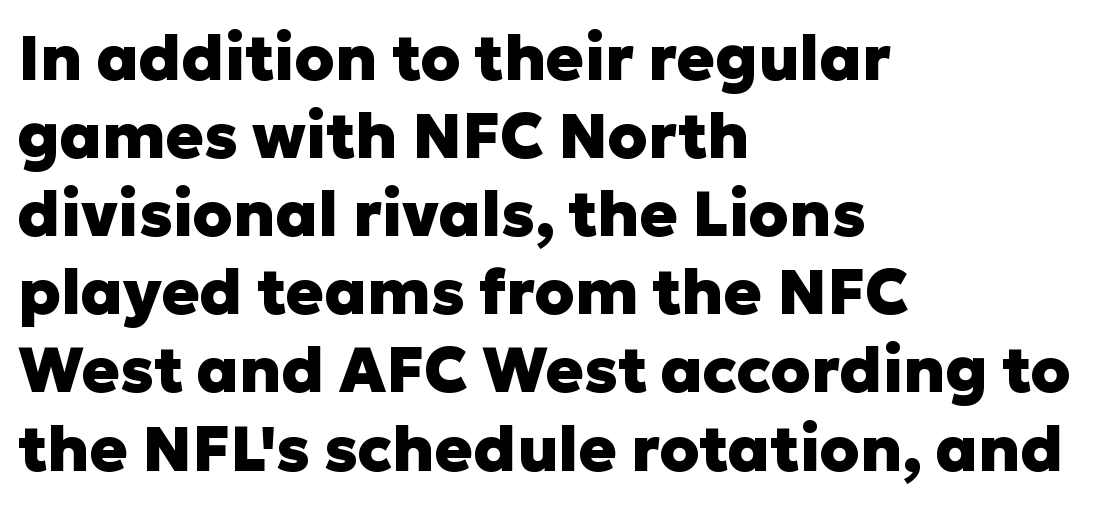
{"serif": "no", "italic": "no", "bold": "yes", "weight": "heavy", "width": "normal", "stroke_contrast": "low", "x_height": "medium", "monospaced": "no", "underline": "no", "align": "left", "line_spacing_ratio": 1.24, "letter_spacing": "normal", "letter_spacing_em": 0.0, "glyph_px": 63}
